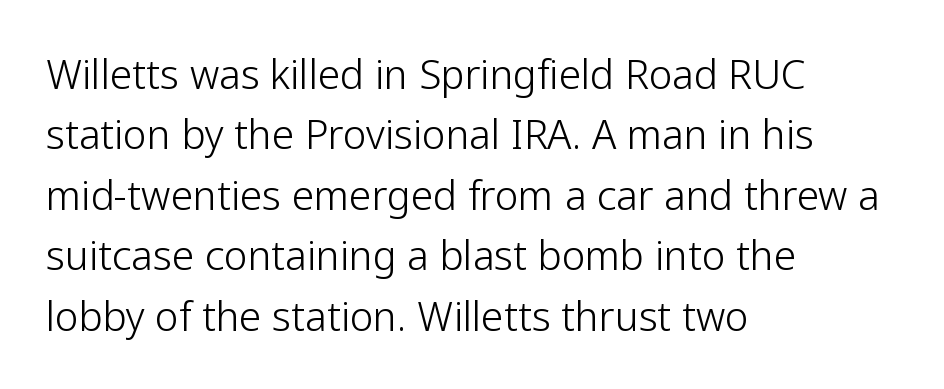
The image shows 40 px light sans-serif type, upright; set left-aligned, normal line spacing (1.51x), normal letter spacing, not underlined; low stroke contrast and a medium x-height.
